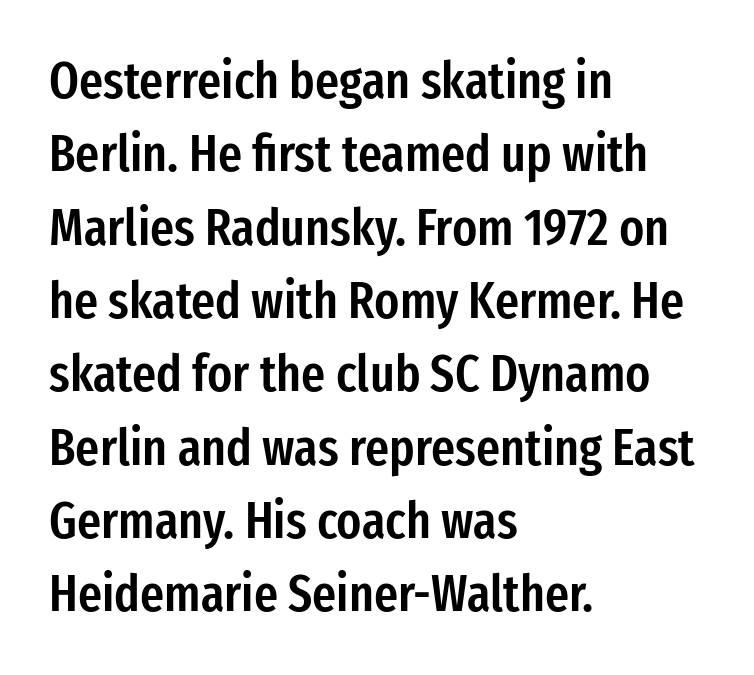
Q: Is the text bold? A: Semi-bold.
Q: Is the text italic (slanted)? A: No, it is upright.
Q: Is the typeface a serif or a sans-serif typeface? A: Sans-serif.
Q: Is the text underlined? A: No.
Q: How is the paragraph aligned? A: Left-aligned.
Q: Is the spacing between letters normal or unusually wide? A: Normal.
Q: Is the spacing between lines tight, normal or loose? A: Normal.
Q: Width (condensed, normal, or wide)? A: Condensed.
Q: Stroke contrast? A: Low.
Q: x-height? A: Medium.
Q: Monospaced? A: No.
